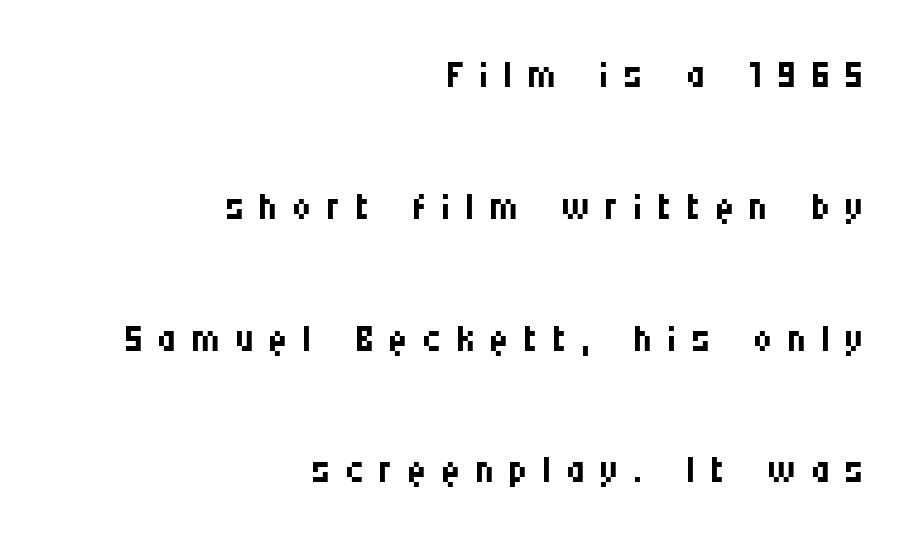
The image shows 54 px regular-weight, condensed sans-serif type, upright; set right-aligned, loose line spacing (2.44x), unusually wide letter spacing (+0.26 em), not underlined; medium stroke contrast and a large x-height.
